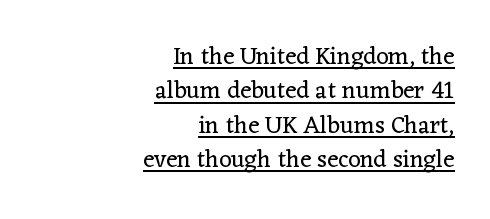
Q: Is the text bold? A: No.
Q: Is the text italic (slanted)? A: No, it is upright.
Q: Is the text underlined? A: Yes.
Q: How is the paragraph aligned? A: Right-aligned.
Q: Is the spacing between letters normal or unusually wide? A: Normal.
Q: Is the spacing between lines tight, normal or loose? A: Normal.
